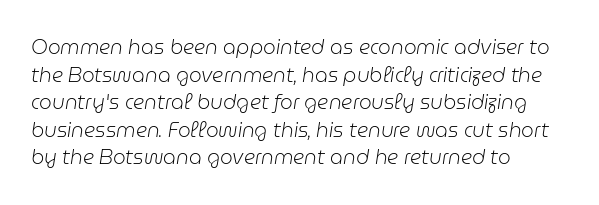
The image shows 20 px text type, italic (leaning right); set left-aligned, normal line spacing (1.38x), normal letter spacing, not underlined.
